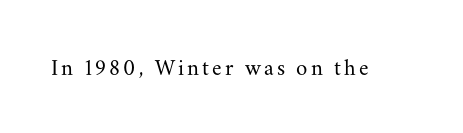
{"italic": "no", "bold": "no", "underline": "no", "glyph_px": 23}
